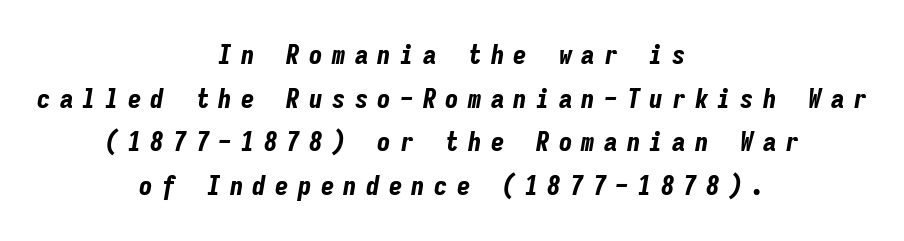
{"italic": "yes", "lean": "right", "slant_degrees": 9, "bold": "yes", "underline": "no", "align": "center", "line_spacing": "normal", "line_spacing_ratio": 1.62, "letter_spacing": "wide", "letter_spacing_em": 0.34, "glyph_px": 27}
